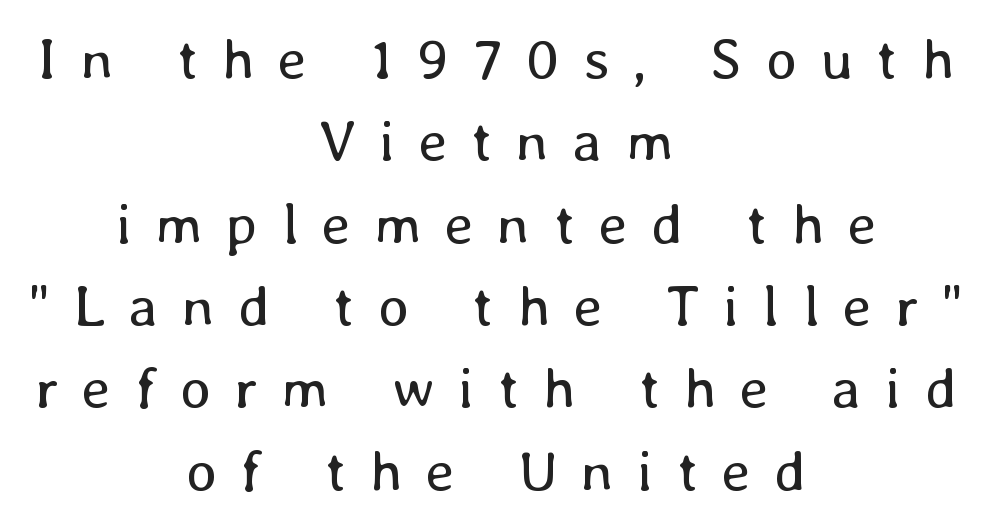
Q: Is the text bold? A: No.
Q: Is the text italic (slanted)? A: No, it is upright.
Q: Is the text underlined? A: No.
Q: How is the paragraph aligned? A: Centered.
Q: Is the spacing between letters normal or unusually wide? A: Unusually wide.
Q: Is the spacing between lines tight, normal or loose? A: Normal.
Q: Width (condensed, normal, or wide)? A: Normal.
Q: Stroke contrast? A: Low.
Q: x-height? A: Medium.
Q: Monospaced? A: No.
